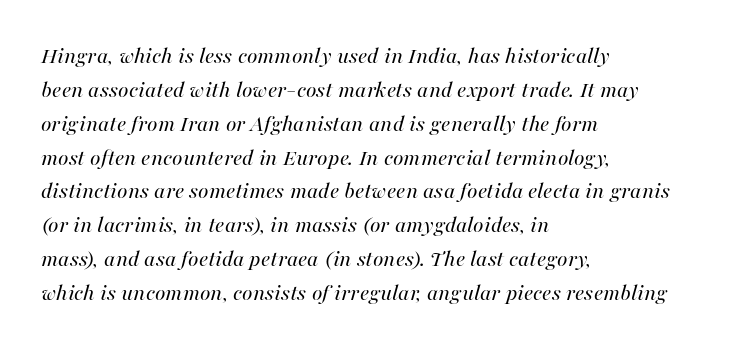
Q: Is the text bold? A: No.
Q: Is the text italic (slanted)? A: Yes, it leans right by about 16 degrees.
Q: Is the text underlined? A: No.
Q: How is the paragraph aligned? A: Left-aligned.
Q: Is the spacing between letters normal or unusually wide? A: Normal.
Q: Is the spacing between lines tight, normal or loose? A: Normal.
